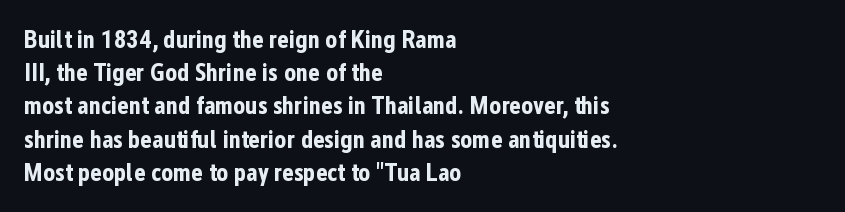
Q: Is the text bold? A: Yes.
Q: Is the text italic (slanted)? A: No, it is upright.
Q: Is the text underlined? A: No.
Q: How is the paragraph aligned? A: Left-aligned.
Q: Is the spacing between letters normal or unusually wide? A: Normal.
Q: Is the spacing between lines tight, normal or loose? A: Normal.
